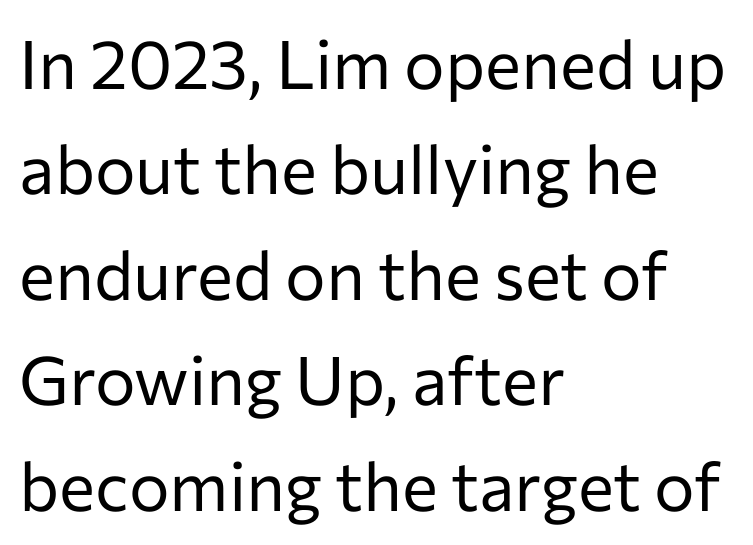
{"serif": "no", "italic": "no", "bold": "no", "weight": "regular", "width": "normal", "stroke_contrast": "low", "x_height": "medium", "monospaced": "no", "underline": "no", "align": "left", "line_spacing": "normal", "line_spacing_ratio": 1.55, "letter_spacing": "normal", "letter_spacing_em": 0.0, "glyph_px": 68}
